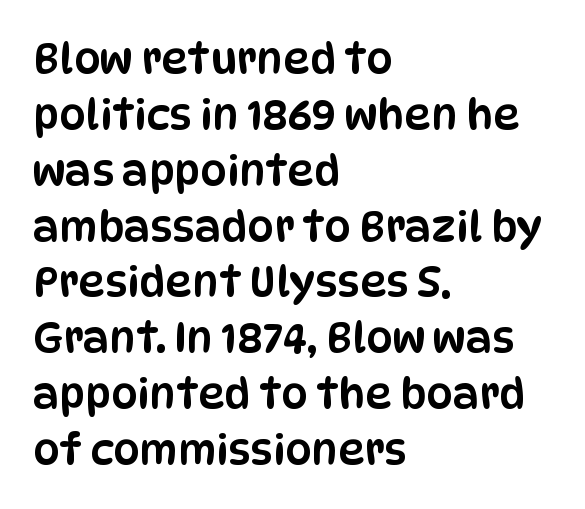
{"serif": "no", "italic": "no", "width": "condensed", "stroke_contrast": "low", "x_height": "large", "monospaced": "no", "underline": "no", "align": "left", "line_spacing": "normal", "line_spacing_ratio": 1.33, "letter_spacing": "normal", "letter_spacing_em": 0.0, "glyph_px": 42}
